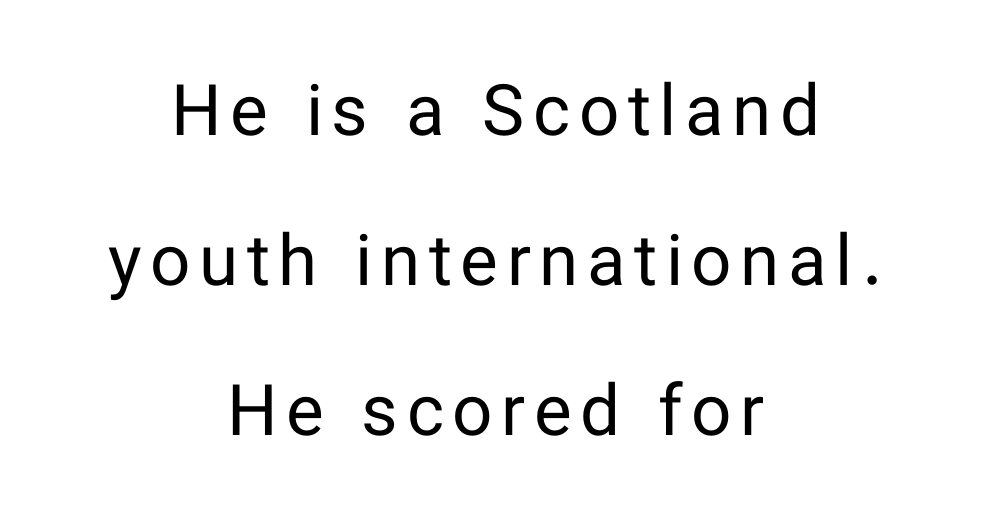
{"serif": "no", "italic": "no", "bold": "no", "weight": "regular", "width": "normal", "stroke_contrast": "low", "x_height": "medium", "monospaced": "no", "underline": "no", "align": "center", "line_spacing": "loose", "line_spacing_ratio": 2.11, "glyph_px": 71}
